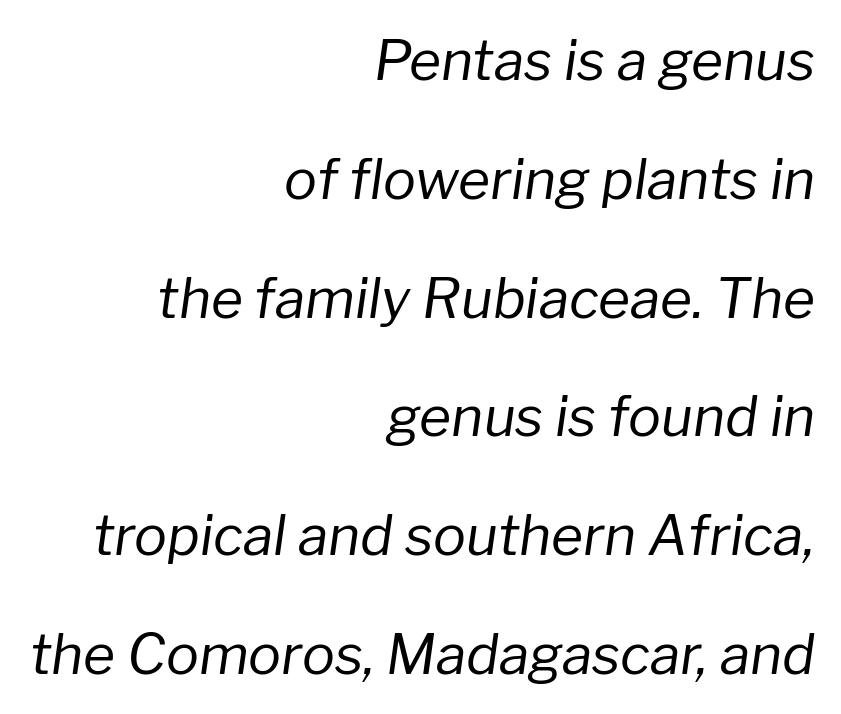
The image shows 55 px regular-weight type, italic (leaning right); set right-aligned, loose line spacing (2.16x), normal letter spacing, not underlined; low stroke contrast and a medium x-height.
